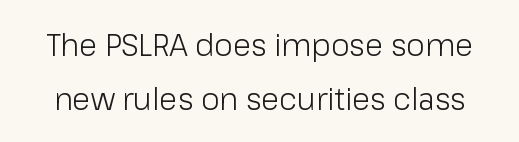
The letters look calm and open, with moderate or lighter stems. Honestly, the letter spacing is just normal — you wouldn't notice it. Type without underlining. A typesetter would call this proportional, since set widths differ per character.
